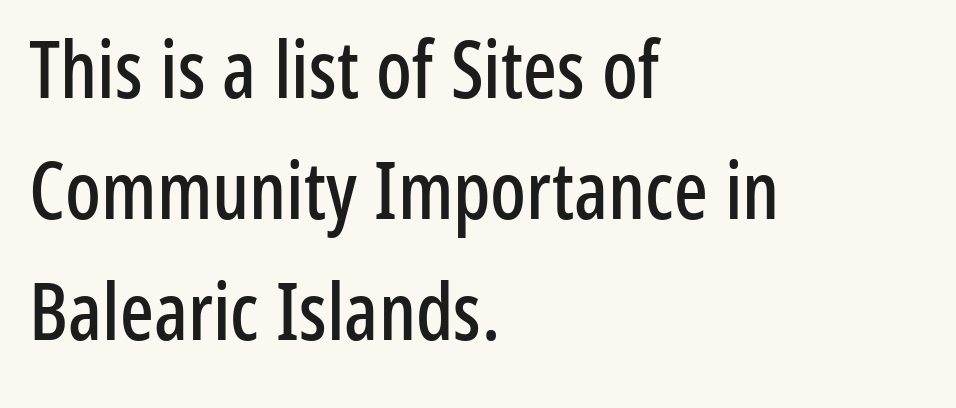
Q: Is the text italic (slanted)? A: No, it is upright.
Q: Is the typeface a serif or a sans-serif typeface? A: Sans-serif.
Q: Is the text underlined? A: No.
Q: How is the paragraph aligned? A: Left-aligned.
Q: Is the spacing between letters normal or unusually wide? A: Normal.
Q: Is the spacing between lines tight, normal or loose? A: Normal.
Q: Width (condensed, normal, or wide)? A: Condensed.
Q: Stroke contrast? A: Low.
Q: x-height? A: Medium.
Q: Monospaced? A: No.
